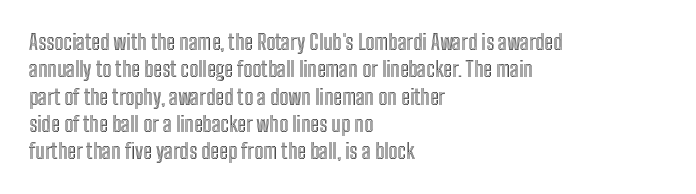
The image shows 21 px text type, upright; set left-aligned, normal line spacing (1.3x), normal letter spacing, not underlined.
